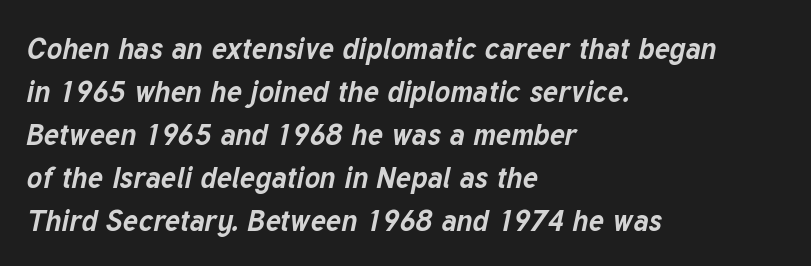
Q: Is the text bold? A: Yes.
Q: Is the text italic (slanted)? A: Yes, it leans right by about 12 degrees.
Q: Is the text underlined? A: No.
Q: How is the paragraph aligned? A: Left-aligned.
Q: Is the spacing between letters normal or unusually wide? A: Normal.
Q: Is the spacing between lines tight, normal or loose? A: Normal.
Q: Width (condensed, normal, or wide)? A: Normal.
Q: Stroke contrast? A: Low.
Q: x-height? A: Medium.
Q: Monospaced? A: No.
